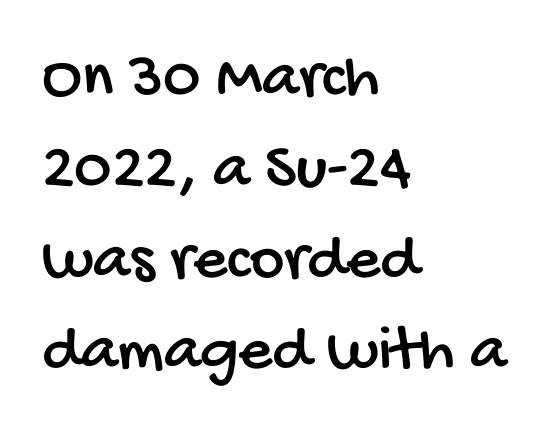
The passage shown is typed in a proportional face where columns would drift. The horizontal fit of the characters is conventional and even. The gap between lines stays unmarked. The passage is arranged the way most books set body copy — flush left.
